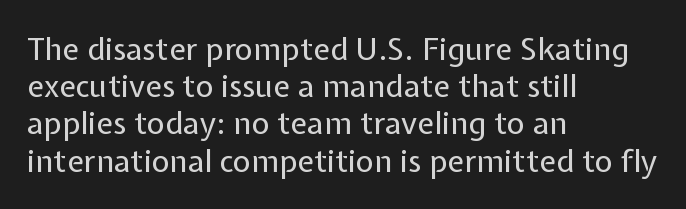
Q: Is the text bold? A: No.
Q: Is the text italic (slanted)? A: No, it is upright.
Q: Is the typeface a serif or a sans-serif typeface? A: Sans-serif.
Q: Is the text underlined? A: No.
Q: How is the paragraph aligned? A: Left-aligned.
Q: Is the spacing between letters normal or unusually wide? A: Normal.
Q: Width (condensed, normal, or wide)? A: Normal.
Q: Stroke contrast? A: Low.
Q: x-height? A: Medium.
Q: Monospaced? A: No.
